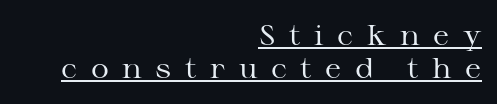
{"serif": "yes", "italic": "no", "bold": "no", "weight": "regular", "width": "wide", "stroke_contrast": "medium", "x_height": "medium", "monospaced": "no", "underline": "yes", "align": "right", "line_spacing_ratio": 1.17, "letter_spacing": "wide", "letter_spacing_em": 0.48, "glyph_px": 28}
